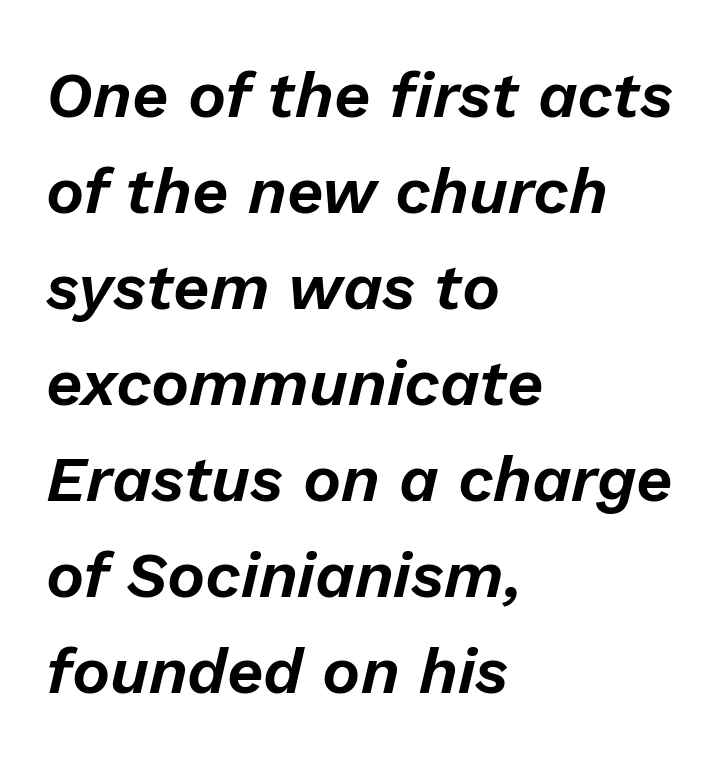
{"italic": "yes", "lean": "right", "slant_degrees": 13, "width": "normal", "stroke_contrast": "low", "x_height": "medium", "monospaced": "no", "underline": "no", "align": "left", "line_spacing": "normal", "line_spacing_ratio": 1.5, "letter_spacing": "normal", "letter_spacing_em": 0.0, "glyph_px": 64}
